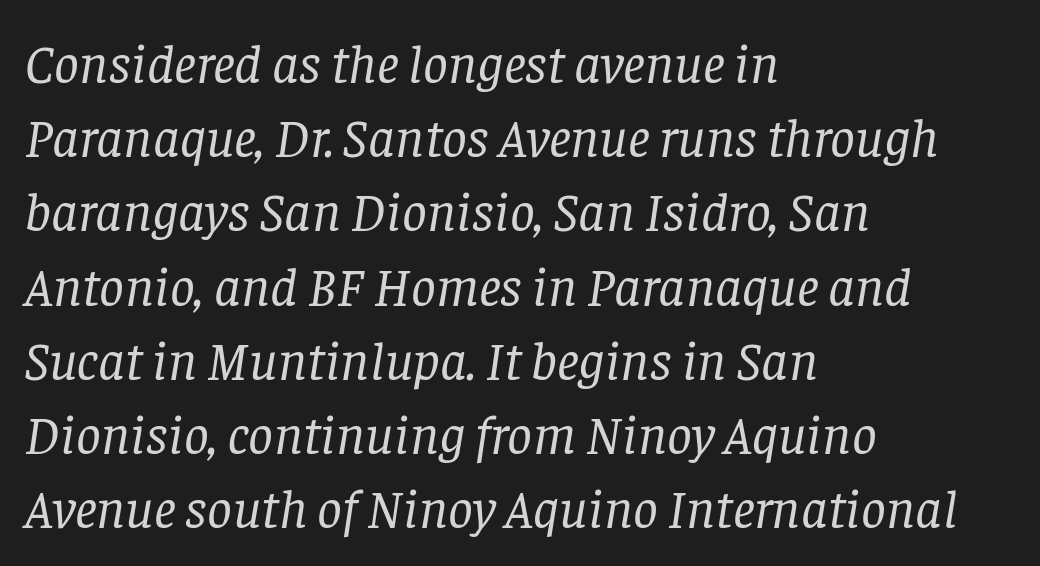
The image shows 55 px regular-weight serif type, italic (leaning right); set left-aligned, normal line spacing (1.35x), normal letter spacing, not underlined; low stroke contrast and a large x-height.
